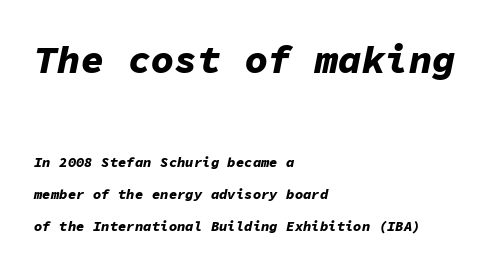
The image shows 39 px bold type, italic (leaning right), monospaced; set left-aligned, loose line spacing (2.26x), normal letter spacing, not underlined; the first (top) block is 2.79x larger; low stroke contrast and a medium x-height.
